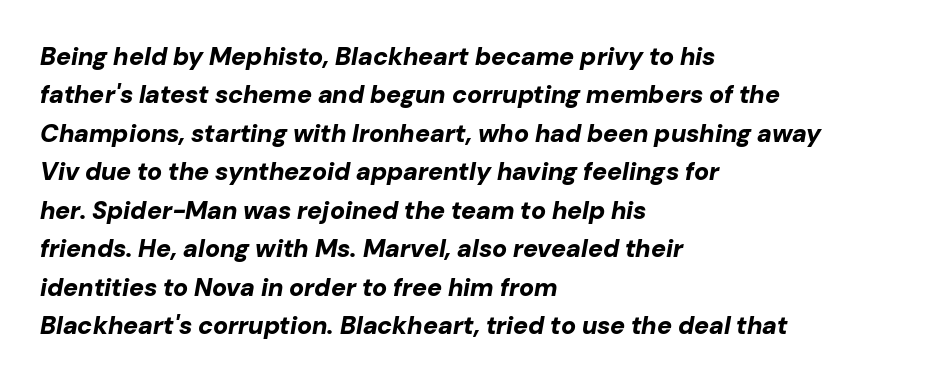
On the weight axis this lands at bold, roughly 700. Quick note: italic. Whoever set this chose a conventional vertical rhythm. The space directly below the letters is spotless.
